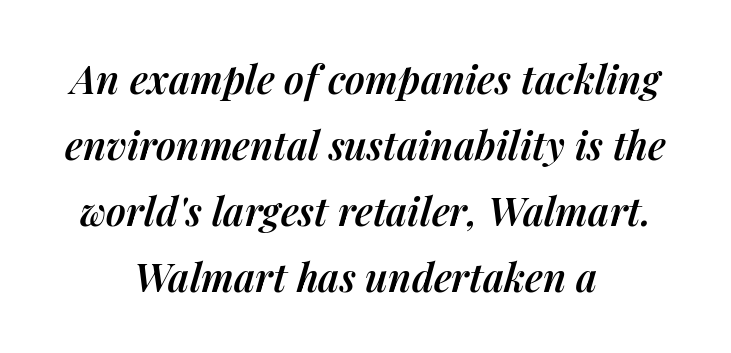
Q: Is the text bold? A: Semi-bold.
Q: Is the text italic (slanted)? A: Yes, it leans right by about 14 degrees.
Q: Is the text underlined? A: No.
Q: How is the paragraph aligned? A: Centered.
Q: Is the spacing between letters normal or unusually wide? A: Normal.
Q: Is the spacing between lines tight, normal or loose? A: Normal.
Q: Width (condensed, normal, or wide)? A: Normal.
Q: Stroke contrast? A: Medium.
Q: x-height? A: Medium.
Q: Monospaced? A: No.
